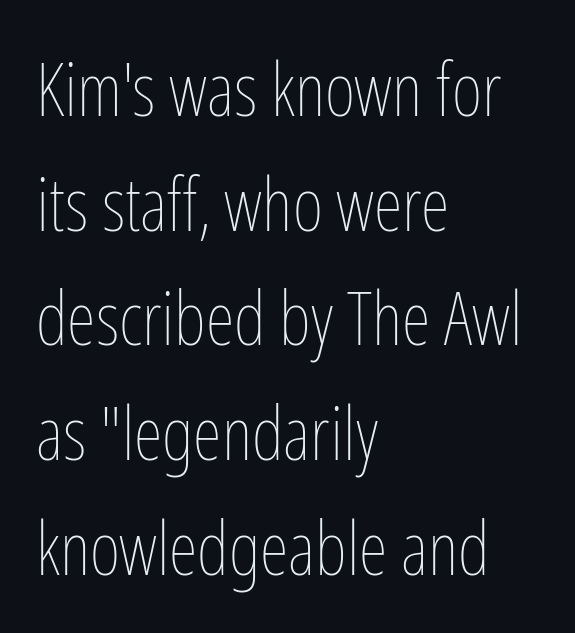
Q: Is the text bold? A: No.
Q: Is the text italic (slanted)? A: No, it is upright.
Q: Is the text underlined? A: No.
Q: How is the paragraph aligned? A: Left-aligned.
Q: Is the spacing between letters normal or unusually wide? A: Normal.
Q: Is the spacing between lines tight, normal or loose? A: Normal.
Q: Width (condensed, normal, or wide)? A: Condensed.
Q: Stroke contrast? A: Low.
Q: x-height? A: Medium.
Q: Monospaced? A: No.
